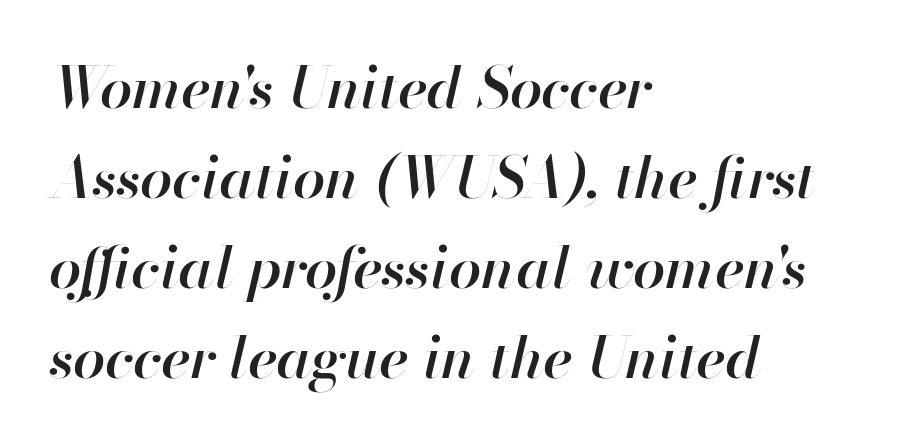
Typeset ragged right — the left edge is the straight one. There is no visible air inserted between adjacent glyphs. Slightly chunky letters — semibold, I'd say, not full bold. The passage shown is typed in a proportional face where columns would drift. How would I describe the line gaps? Plain and ordinary.
